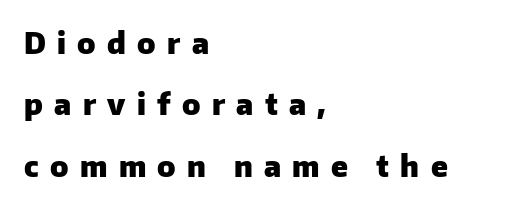
Honestly, the rows look like they've been pulled way apart. You can tell it's not italic because the verticals are truly vertical. Horizontally, the lines are justified to the leading edge only. Inter-character spacing is expanded well beyond the font's built-in metrics. The font is running at its bold setting. The font family rendered here belongs to the sans-serif group.
